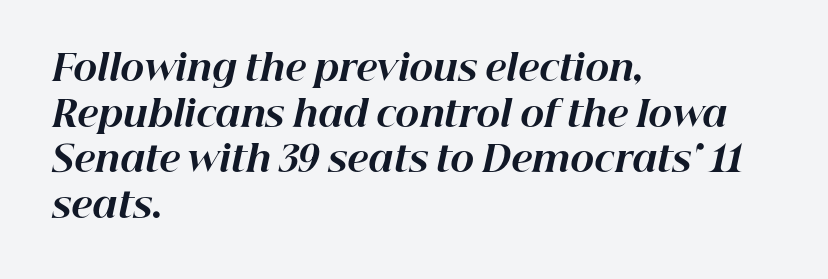
The image shows 36 px bold type, italic (leaning right); set left-aligned, normal line spacing (1.27x), normal letter spacing, not underlined; high stroke contrast and a medium x-height.
